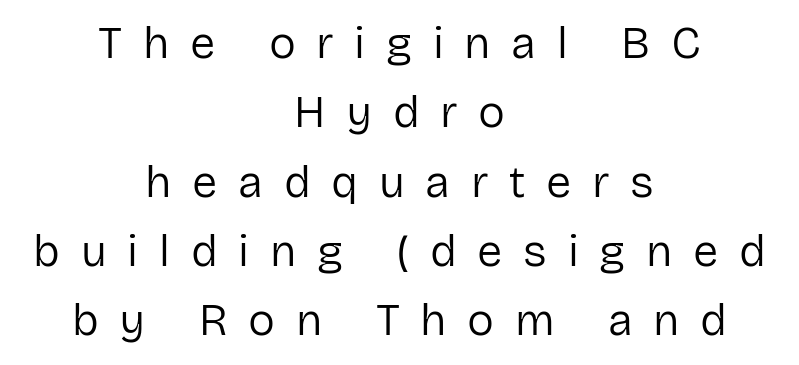
This is not heavy type; no bold has been used. Varying glyph widths throughout — classic text-font behaviour. The glyphs in this specimen are sans serif. Each row of text sits above clean, open space.
